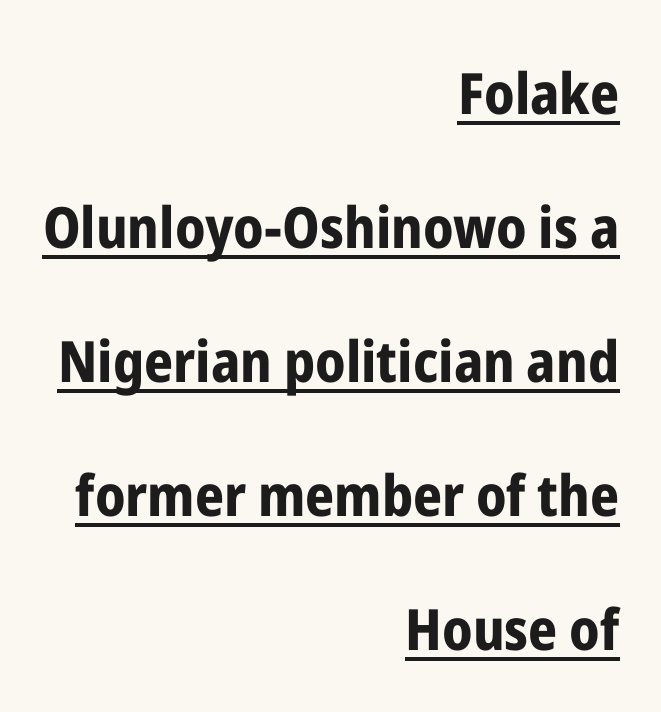
Nobody touched the tracking dial on this one. Looks like regular typesetting: each glyph gets only the width it needs. A typesetter would mark this as roman, not italic. Horizontally, the lines are justified to the trailing edge only. Emphasis by weight is at full strength: bold. This block would shrink considerably if given ordinary leading; it's expanded now.
